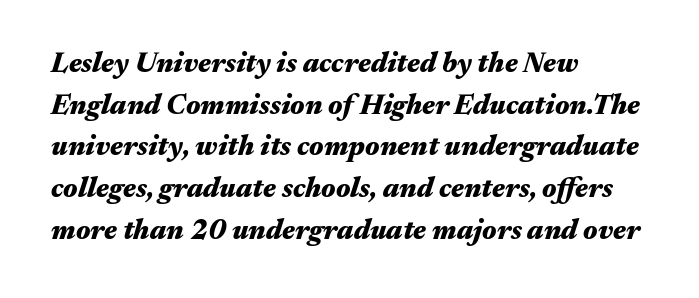
The image shows 28 px heavy, wide type, italic (leaning right); set left-aligned, normal line spacing (1.49x), normal letter spacing, not underlined; medium stroke contrast and a medium x-height.
